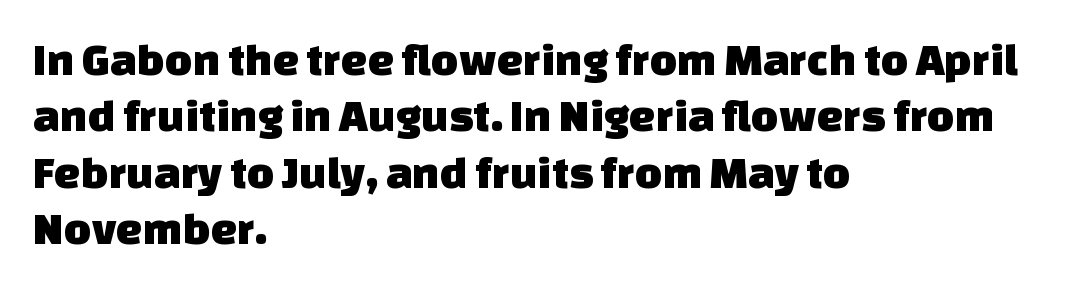
Just letters on the line, the space beneath them empty. Regarding serifs, this sample does without them. The letters advance in unequal steps, a hallmark of proportional type. These lines stack with their left ends in a neat column.
